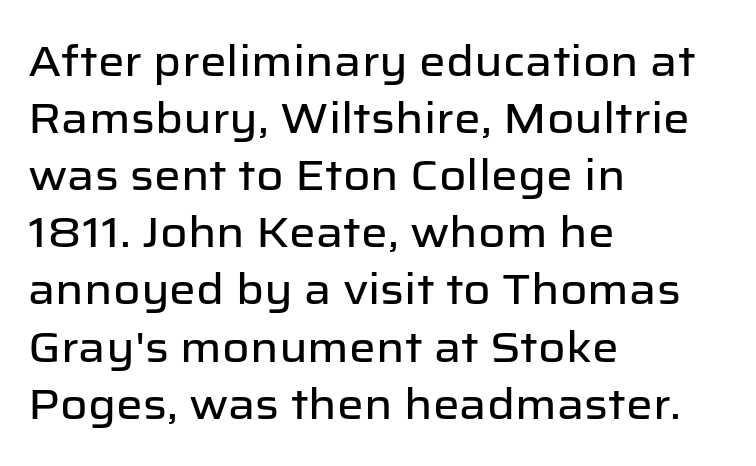
The image shows 42 px sans-serif type, upright; set left-aligned, normal line spacing (1.36x), normal letter spacing, not underlined; low stroke contrast and a medium x-height.
